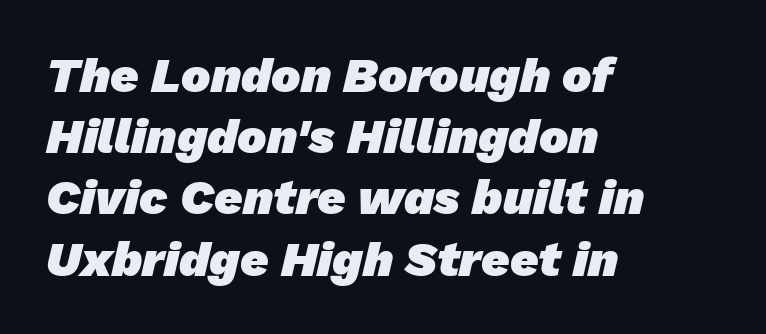
{"serif": "no", "bold": "yes", "weight": "heavy", "width": "normal", "stroke_contrast": "low", "x_height": "medium", "monospaced": "no", "underline": "no", "align": "left", "line_spacing": "normal", "line_spacing_ratio": 1.25, "letter_spacing": "normal", "letter_spacing_em": 0.0, "glyph_px": 49}
